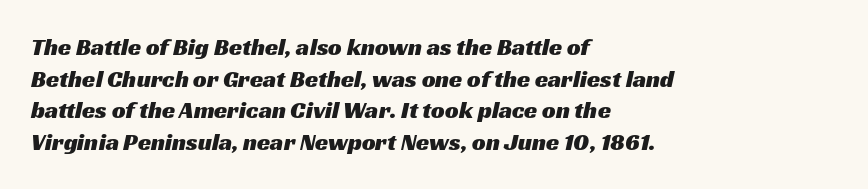
Students, observe: this is what conventionally led text looks like. Glyph-to-glyph distance matches everyday printed text. The lines are quadded left. The strip under each line holds only bare page.
